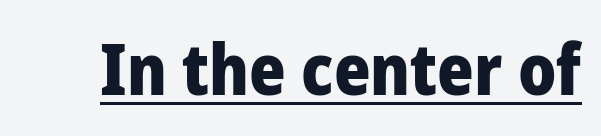
{"serif": "no", "italic": "no", "bold": "yes", "weight": "heavy", "width": "normal", "stroke_contrast": "low", "x_height": "medium", "monospaced": "no", "underline": "yes", "letter_spacing": "normal", "letter_spacing_em": 0.0, "glyph_px": 70}
